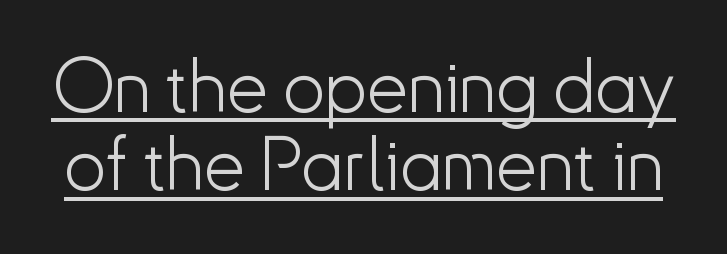
The image shows 74 px light sans-serif type, upright; set tight line spacing (1.06x), normal letter spacing, underlined; low stroke contrast and a small x-height.
